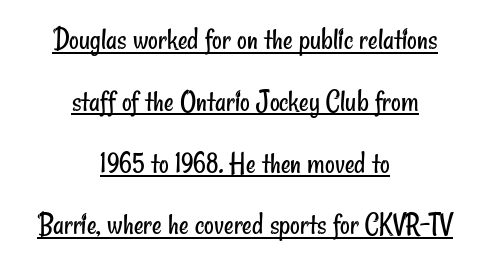
{"serif": "no", "bold": "no", "weight": "regular", "width": "condensed", "stroke_contrast": "low", "x_height": "small", "monospaced": "no", "underline": "yes", "align": "center", "line_spacing": "loose", "line_spacing_ratio": 2.06, "letter_spacing": "normal", "letter_spacing_em": 0.0, "glyph_px": 30}
